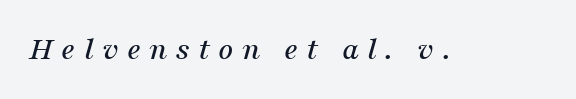
The image shows 33 px serif type, italic (leaning right); set unusually wide letter spacing (+0.25 em), not underlined; medium stroke contrast and a medium x-height.
